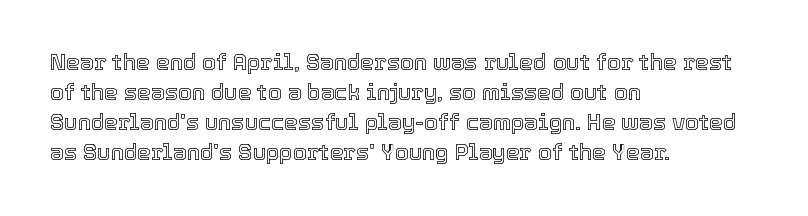
The lettering stays uniformly vertical, giving the passage a roman look. The text block is weighted toward the left margin, trailing off unevenly rightward. A typesetter would call this zero additional tracking. Evenly set lines give the paragraph a standard silhouette.
